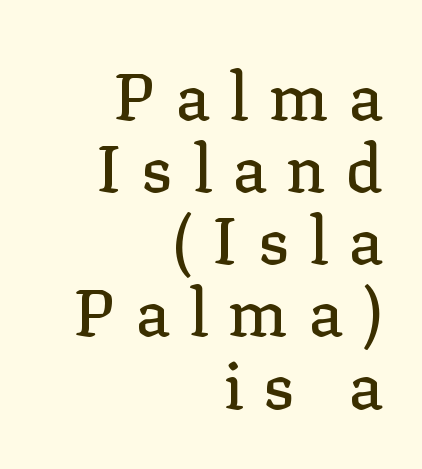
Q: Is the text italic (slanted)? A: No, it is upright.
Q: Is the typeface a serif or a sans-serif typeface? A: Serif.
Q: Is the text underlined? A: No.
Q: How is the paragraph aligned? A: Right-aligned.
Q: Is the spacing between letters normal or unusually wide? A: Unusually wide.
Q: Is the spacing between lines tight, normal or loose? A: Tight.
Q: Width (condensed, normal, or wide)? A: Normal.
Q: Stroke contrast? A: Low.
Q: x-height? A: Medium.
Q: Monospaced? A: No.
